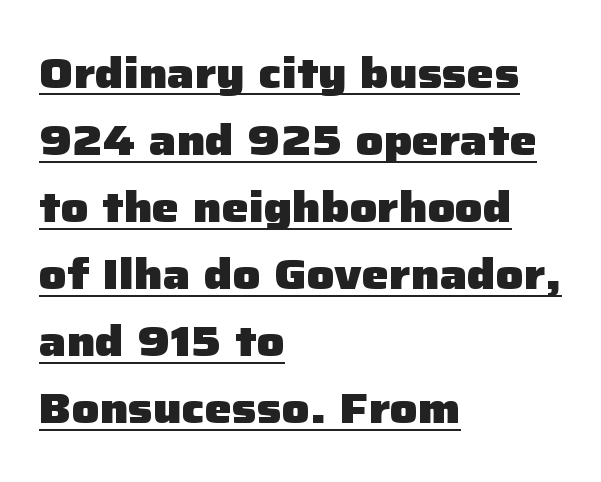
The image shows 43 px heavy sans-serif type, upright; set left-aligned, normal line spacing (1.56x), normal letter spacing, underlined; low stroke contrast and a medium x-height.
